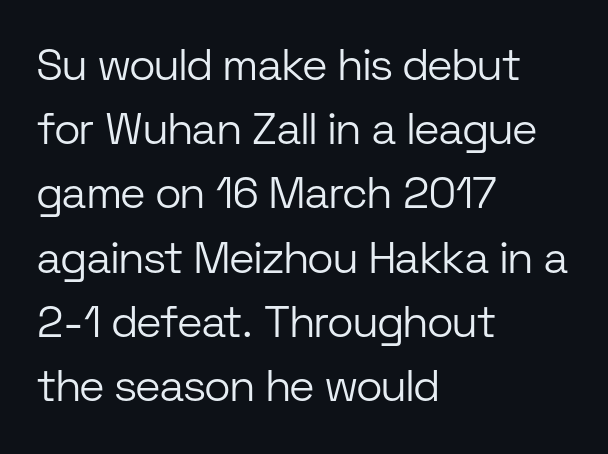
The rendering shows plain stroke endings on the letterforms — a sans-serif design. Character widths vary here, with narrow letters taking less room than wide ones. These lines keep a tight, regular rhythm from letter to letter. The font is comparable to plain body text, perhaps lighter.
